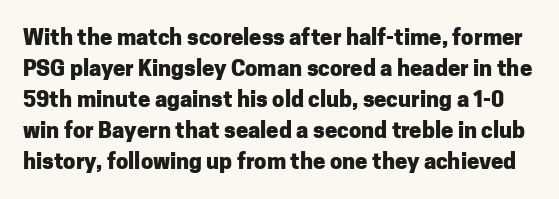
Q: Is the text bold? A: Yes.
Q: Is the text italic (slanted)? A: No, it is upright.
Q: Is the text underlined? A: No.
Q: Is the spacing between letters normal or unusually wide? A: Normal.
Q: Is the spacing between lines tight, normal or loose? A: Normal.
